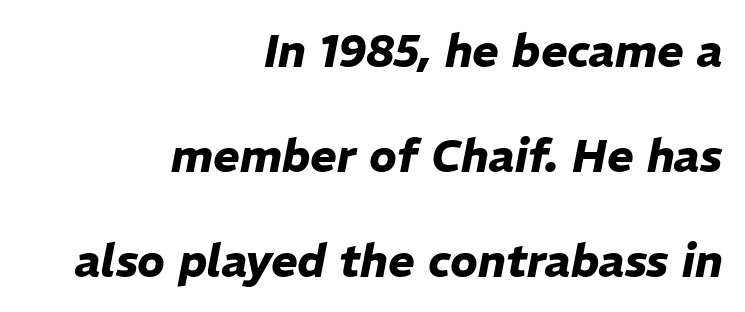
{"italic": "yes", "lean": "right", "slant_degrees": 11, "bold": "yes", "weight": "heavy", "width": "normal", "stroke_contrast": "low", "x_height": "medium", "monospaced": "no", "underline": "no", "align": "right", "line_spacing": "loose", "line_spacing_ratio": 2.33, "letter_spacing": "normal", "letter_spacing_em": 0.0, "glyph_px": 45}
